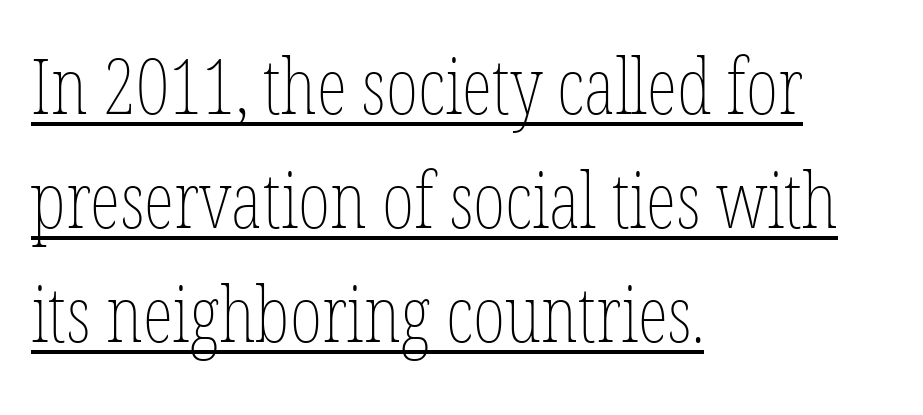
The image shows 78 px thin, condensed type, upright; set left-aligned, normal line spacing (1.46x), normal letter spacing, underlined; low stroke contrast and a medium x-height.
